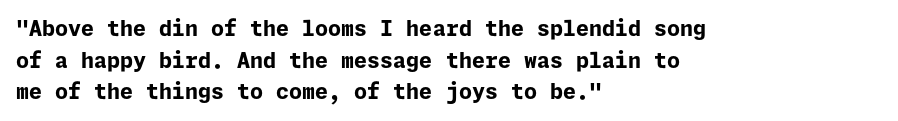
Q: Is the text bold? A: Yes.
Q: Is the text italic (slanted)? A: No, it is upright.
Q: Is the text underlined? A: No.
Q: How is the paragraph aligned? A: Left-aligned.
Q: Is the spacing between letters normal or unusually wide? A: Normal.
Q: Is the spacing between lines tight, normal or loose? A: Normal.
